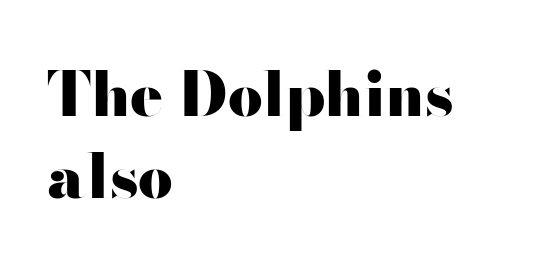
Q: Is the text bold? A: Yes.
Q: Is the text italic (slanted)? A: No, it is upright.
Q: Is the typeface a serif or a sans-serif typeface? A: Serif.
Q: Is the text underlined? A: No.
Q: How is the paragraph aligned? A: Left-aligned.
Q: Is the spacing between letters normal or unusually wide? A: Normal.
Q: Is the spacing between lines tight, normal or loose? A: Normal.
Q: Width (condensed, normal, or wide)? A: Wide.
Q: Stroke contrast? A: High.
Q: x-height? A: Small.
Q: Monospaced? A: No.
